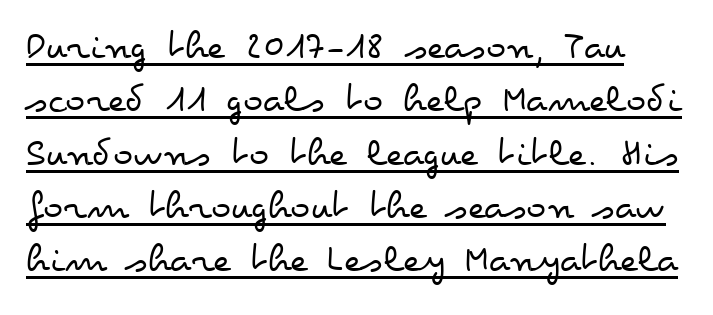
Q: Is the text bold? A: No.
Q: Is the text italic (slanted)? A: No, it is upright.
Q: Is the text underlined? A: Yes.
Q: Is the spacing between letters normal or unusually wide? A: Normal.
Q: Is the spacing between lines tight, normal or loose? A: Normal.
Q: Width (condensed, normal, or wide)? A: Wide.
Q: Stroke contrast? A: Low.
Q: x-height? A: Small.
Q: Monospaced? A: No.
